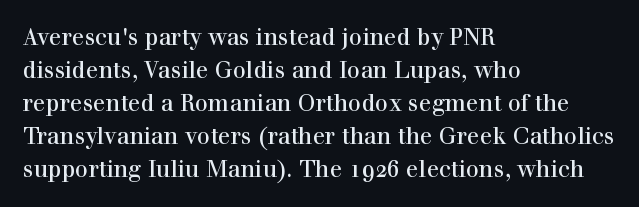
{"italic": "no", "underline": "no", "align": "left", "line_spacing": "normal", "line_spacing_ratio": 1.44, "letter_spacing": "normal", "letter_spacing_em": 0.0, "glyph_px": 23}
